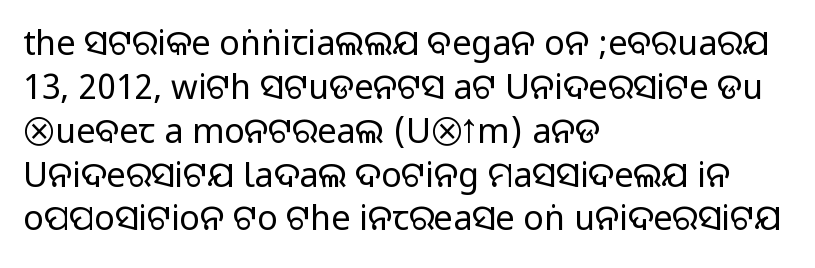
{"serif": "no", "italic": "no", "width": "normal", "stroke_contrast": "medium", "monospaced": "no", "underline": "no", "align": "left", "line_spacing": "normal", "line_spacing_ratio": 1.29, "letter_spacing": "normal", "letter_spacing_em": 0.0, "glyph_px": 34}
